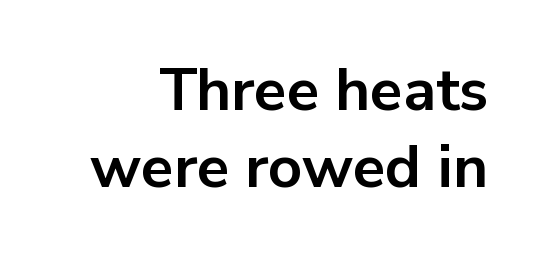
The image shows 60 px bold sans-serif type, upright; set normal line spacing (1.29x), normal letter spacing, not underlined; low stroke contrast and a medium x-height.
